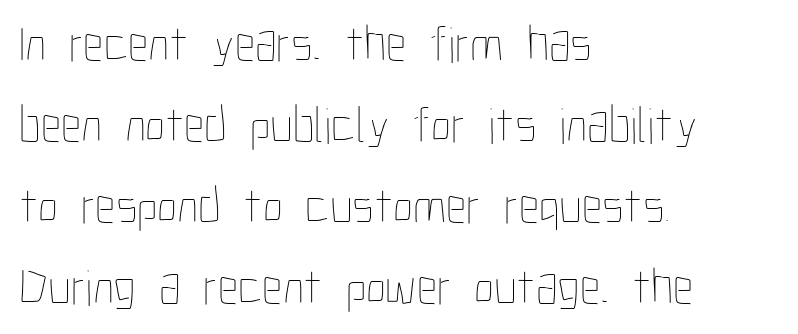
Q: Is the text bold? A: No.
Q: Is the text italic (slanted)? A: No, it is upright.
Q: Is the text underlined? A: No.
Q: How is the paragraph aligned? A: Left-aligned.
Q: Is the spacing between letters normal or unusually wide? A: Normal.
Q: Is the spacing between lines tight, normal or loose? A: Normal.
Q: Width (condensed, normal, or wide)? A: Condensed.
Q: Stroke contrast? A: Low.
Q: x-height? A: Medium.
Q: Monospaced? A: No.
